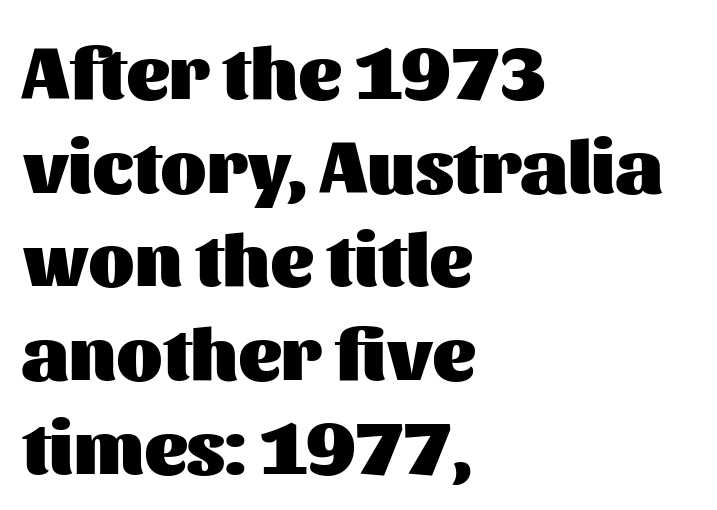
{"serif": "no", "italic": "no", "bold": "yes", "weight": "heavy", "width": "normal", "stroke_contrast": "medium", "x_height": "medium", "monospaced": "no", "underline": "no", "align": "left", "line_spacing": "normal", "line_spacing_ratio": 1.25, "letter_spacing": "normal", "letter_spacing_em": 0.0, "glyph_px": 75}
